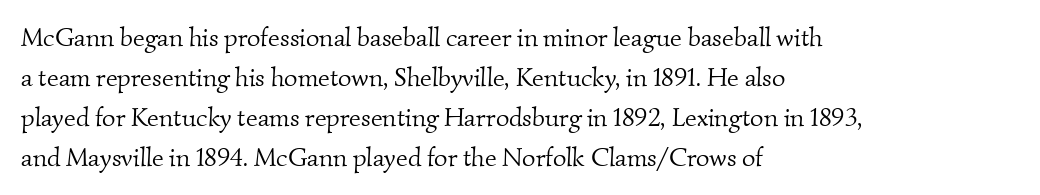
{"bold": "no", "underline": "no", "align": "left", "line_spacing": "normal", "line_spacing_ratio": 1.54, "letter_spacing": "normal", "letter_spacing_em": 0.0, "glyph_px": 26}
